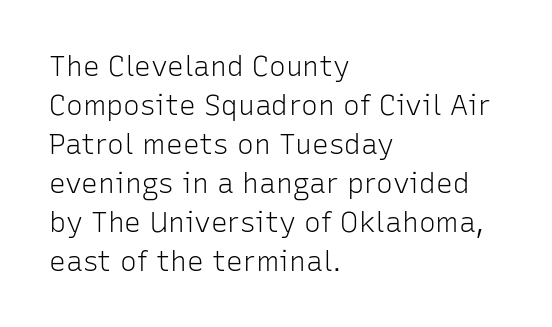
Q: Is the text bold? A: No.
Q: Is the text italic (slanted)? A: No, it is upright.
Q: Is the typeface a serif or a sans-serif typeface? A: Sans-serif.
Q: Is the text underlined? A: No.
Q: How is the paragraph aligned? A: Left-aligned.
Q: Is the spacing between letters normal or unusually wide? A: Normal.
Q: Is the spacing between lines tight, normal or loose? A: Normal.
Q: Width (condensed, normal, or wide)? A: Normal.
Q: Stroke contrast? A: Low.
Q: x-height? A: Medium.
Q: Monospaced? A: No.
